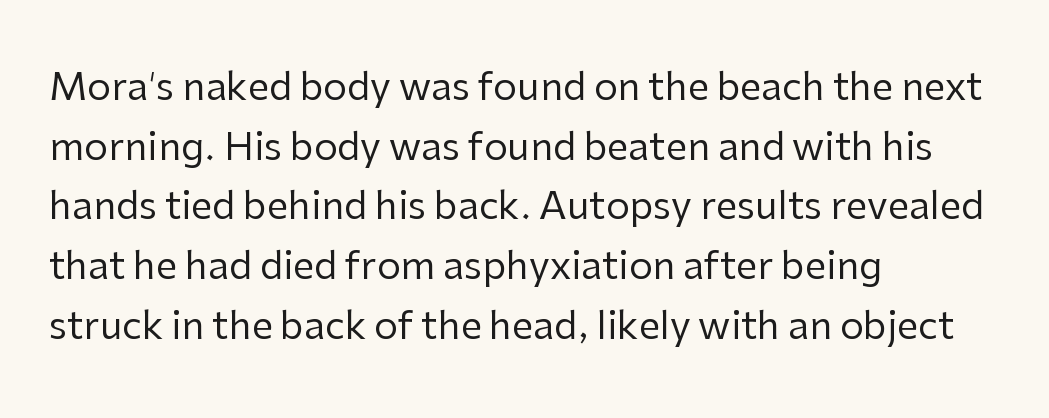
The image shows 38 px regular-weight sans-serif type, upright; set left-aligned, normal line spacing (1.57x), normal letter spacing, not underlined; low stroke contrast and a medium x-height.
